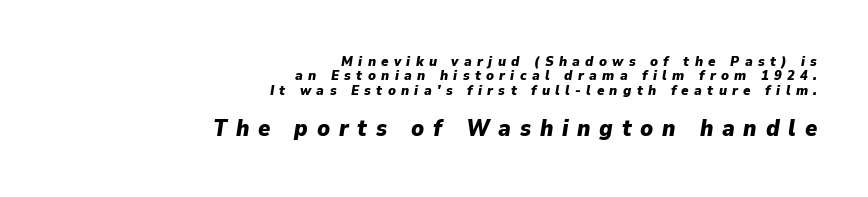
Q: Is the text bold? A: Yes.
Q: Is the text italic (slanted)? A: Yes, it leans right by about 9 degrees.
Q: Is the text underlined? A: No.
Q: How is the paragraph aligned? A: Right-aligned.
Q: Is the spacing between letters normal or unusually wide? A: Unusually wide.
Q: Is the spacing between lines tight, normal or loose? A: Tight.
Q: Which block of text is set in a larger size, the first (top) or the second (bottom)? A: The second (bottom) one.
